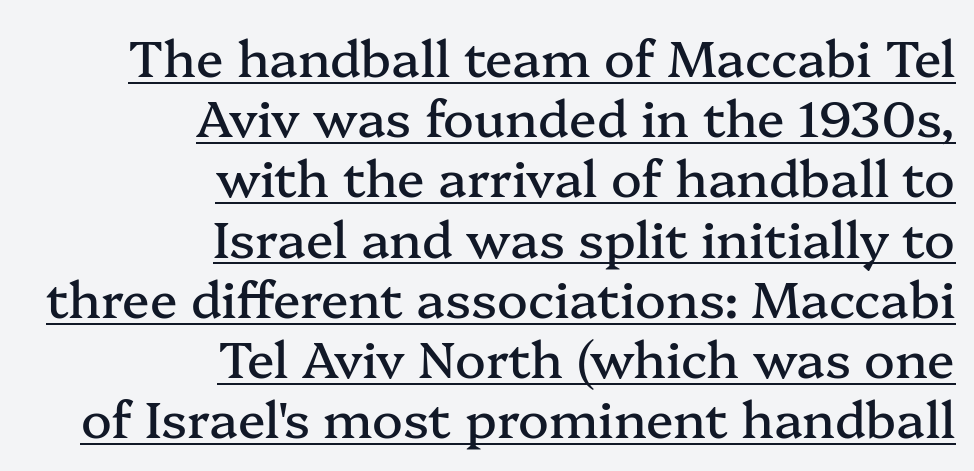
Q: Is the text italic (slanted)? A: No, it is upright.
Q: Is the typeface a serif or a sans-serif typeface? A: Serif.
Q: Is the text underlined? A: Yes.
Q: How is the paragraph aligned? A: Right-aligned.
Q: Is the spacing between letters normal or unusually wide? A: Normal.
Q: Width (condensed, normal, or wide)? A: Normal.
Q: Stroke contrast? A: Medium.
Q: x-height? A: Medium.
Q: Monospaced? A: No.
